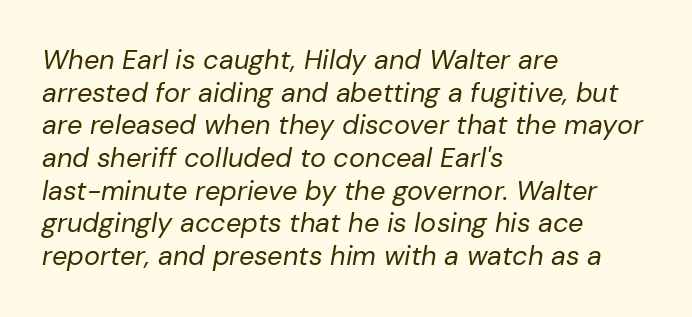
{"italic": "yes", "lean": "right", "slant_degrees": 10, "bold": "no", "underline": "no", "align": "left", "line_spacing_ratio": 1.21, "letter_spacing": "normal", "letter_spacing_em": 0.0, "glyph_px": 27}
